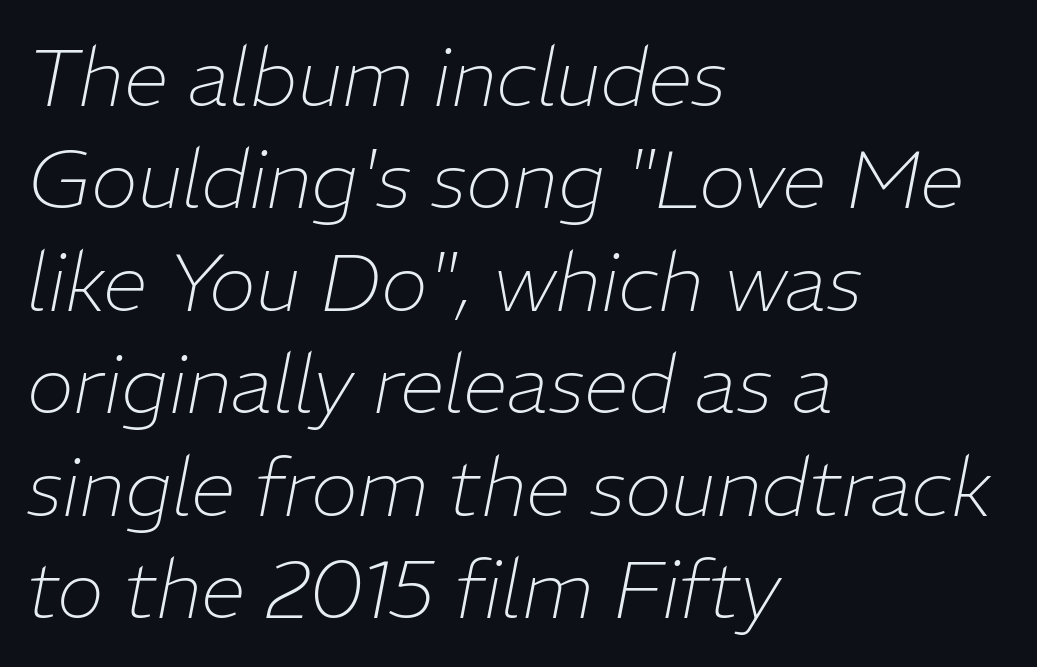
Q: Is the text bold? A: No.
Q: Is the text italic (slanted)? A: Yes, it leans right by about 11 degrees.
Q: Is the text underlined? A: No.
Q: How is the paragraph aligned? A: Left-aligned.
Q: Is the spacing between letters normal or unusually wide? A: Normal.
Q: Is the spacing between lines tight, normal or loose? A: Normal.
Q: Width (condensed, normal, or wide)? A: Normal.
Q: Stroke contrast? A: Low.
Q: x-height? A: Medium.
Q: Monospaced? A: No.
